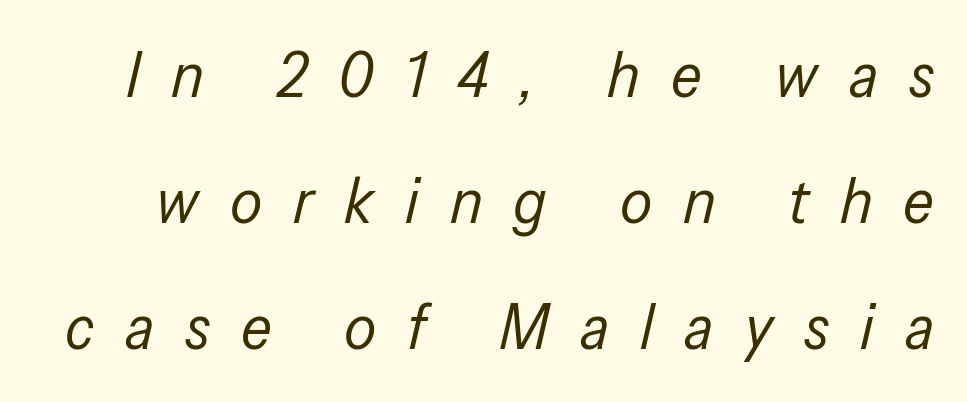
These lines were composed using italics. Each new line begins a long way beneath the previous one. The face used here is proportionally spaced, like ordinary book or web type. The specimen omits any rule beneath the text block's lines. Letter spacing: wide.
